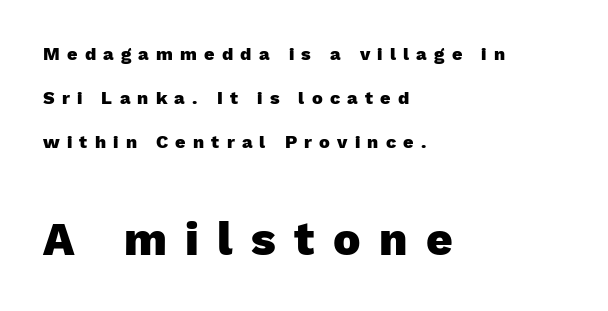
This sample has the flowing, uneven cadence of proportional lettering. Characters remain perfectly vertical along every line. The passage is arranged the way most books set body copy — flush left. Examine the stroke ends and you'll find no serifs.
